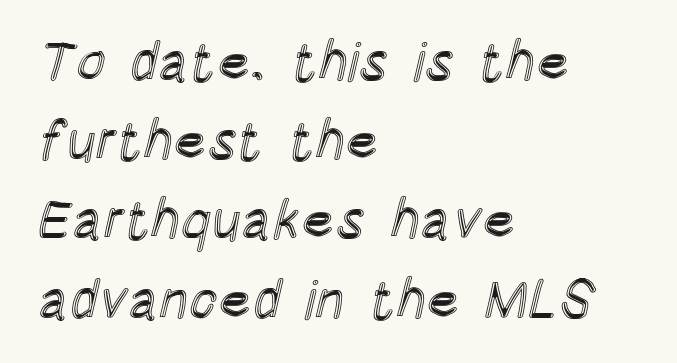
{"width": "condensed", "x_height": "large", "monospaced": "no", "underline": "no", "align": "left", "line_spacing": "normal", "line_spacing_ratio": 1.44, "letter_spacing": "normal", "letter_spacing_em": 0.0, "glyph_px": 55}
